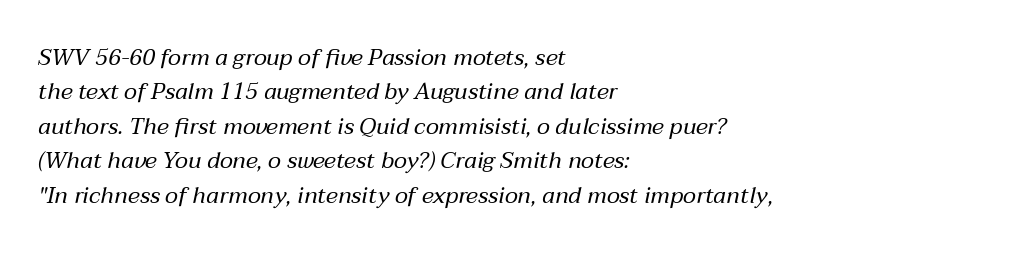
Q: Is the text bold? A: No.
Q: Is the text italic (slanted)? A: Yes, it leans right by about 12 degrees.
Q: Is the text underlined? A: No.
Q: How is the paragraph aligned? A: Left-aligned.
Q: Is the spacing between letters normal or unusually wide? A: Normal.
Q: Is the spacing between lines tight, normal or loose? A: Normal.
